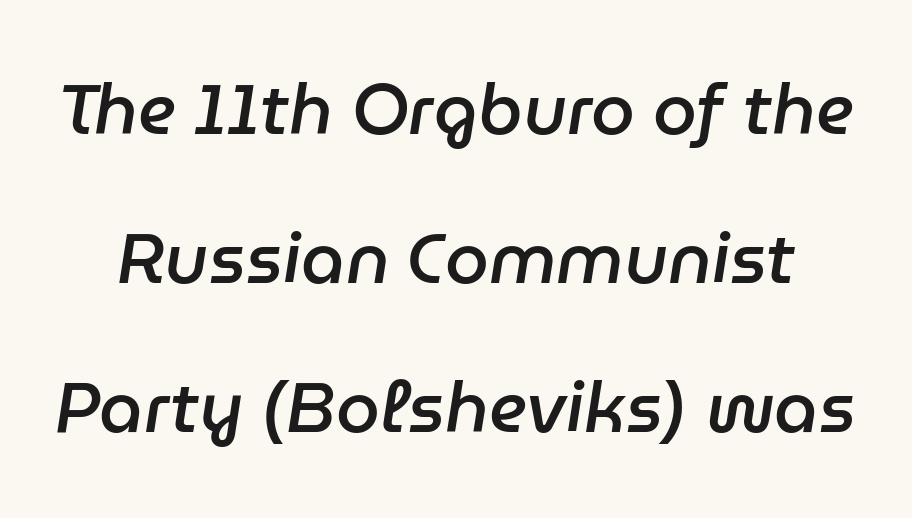
{"italic": "yes", "lean": "right", "slant_degrees": 9, "bold": "semi", "weight": "semibold", "width": "normal", "stroke_contrast": "low", "x_height": "medium", "monospaced": "no", "underline": "no", "line_spacing": "loose", "line_spacing_ratio": 2.13, "letter_spacing": "normal", "letter_spacing_em": 0.0, "glyph_px": 70}
